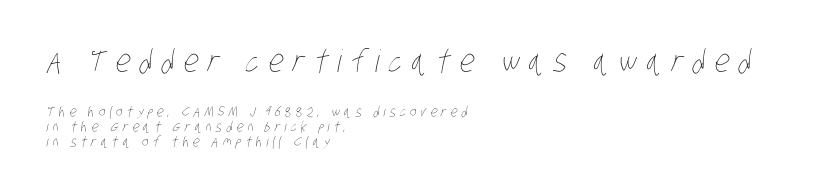
Horizontal bands of white between lines are thin slivers. Stem width sits at or under what a default text font uses. These two chunks differ in scale, with the top chunk taking the larger measure. The paragraph has a hard left edge and a soft right edge.
